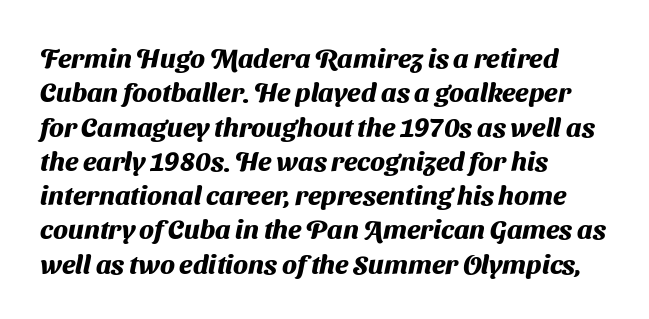
Q: Is the text bold? A: Yes.
Q: Is the text underlined? A: No.
Q: How is the paragraph aligned? A: Left-aligned.
Q: Is the spacing between letters normal or unusually wide? A: Normal.
Q: Is the spacing between lines tight, normal or loose? A: Normal.
